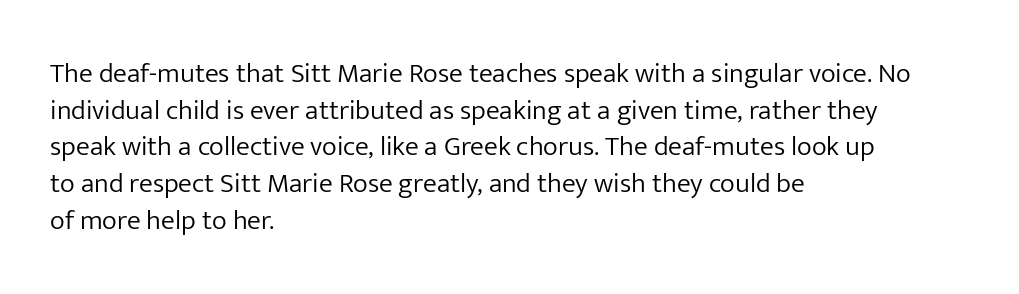
{"serif": "no", "italic": "no", "bold": "no", "weight": "light", "width": "normal", "stroke_contrast": "low", "x_height": "medium", "monospaced": "no", "underline": "no", "align": "left", "line_spacing": "normal", "line_spacing_ratio": 1.31, "letter_spacing": "normal", "letter_spacing_em": 0.0, "glyph_px": 28}
